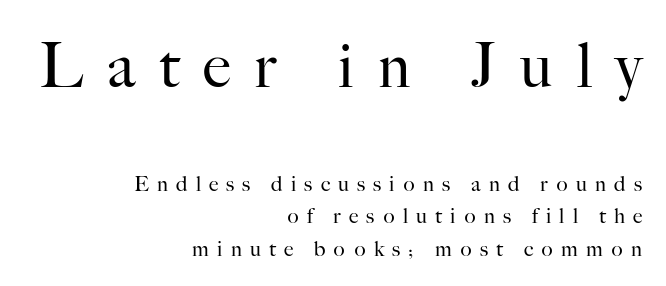
{"serif": "yes", "italic": "no", "bold": "no", "weight": "regular", "width": "normal", "stroke_contrast": "high", "x_height": "small", "monospaced": "no", "underline": "no", "align": "right", "line_spacing": "normal", "line_spacing_ratio": 1.54, "letter_spacing": "wide", "letter_spacing_em": 0.39, "larger_block": "first", "size_ratio": 2.95, "glyph_px": 62}
